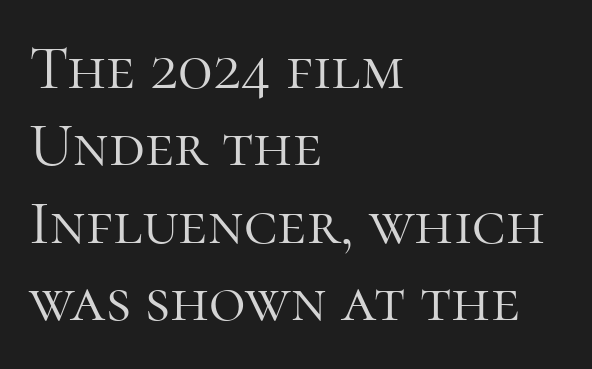
{"serif": "yes", "italic": "no", "bold": "no", "weight": "light", "width": "normal", "stroke_contrast": "high", "x_height": "medium", "monospaced": "no", "underline": "no", "align": "left", "line_spacing_ratio": 1.23, "letter_spacing": "normal", "letter_spacing_em": 0.0, "glyph_px": 63}
